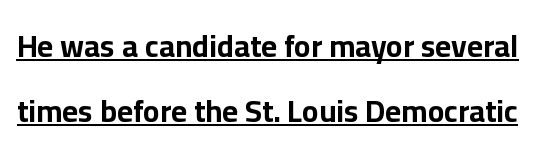
Q: Is the text bold? A: Yes.
Q: Is the text italic (slanted)? A: No, it is upright.
Q: Is the typeface a serif or a sans-serif typeface? A: Sans-serif.
Q: Is the text underlined? A: Yes.
Q: Is the spacing between letters normal or unusually wide? A: Normal.
Q: Is the spacing between lines tight, normal or loose? A: Loose.
Q: Width (condensed, normal, or wide)? A: Normal.
Q: Stroke contrast? A: Low.
Q: x-height? A: Medium.
Q: Monospaced? A: No.
